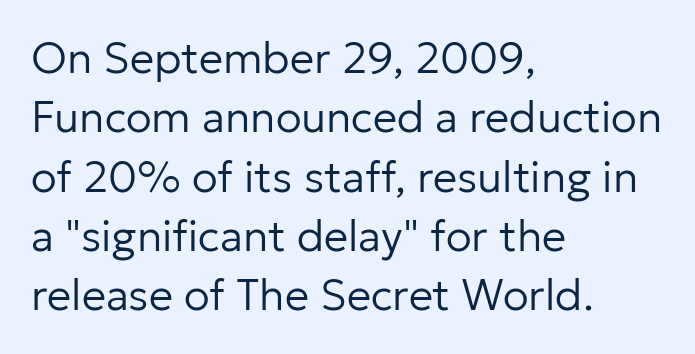
Are there feet on the stems? There aren't — it's a sans. The passage shown is typed in a proportional face where columns would drift. These lines keep a tight, regular rhythm from letter to letter. The letters stand upright; this is a roman face. Where is the straight margin? On the left. Normally led — the rows are evenly, conventionally spaced.
